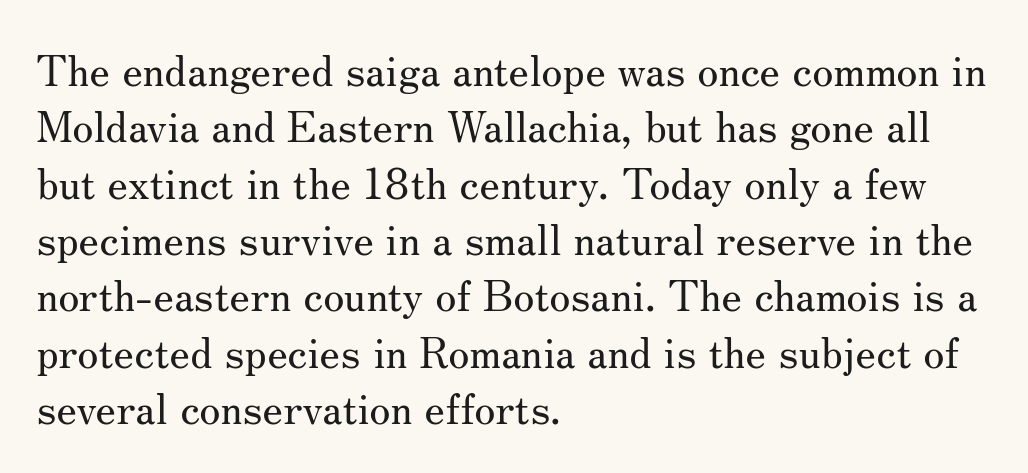
The image shows 43 px regular-weight serif type, upright; set left-aligned, normal line spacing (1.31x), normal letter spacing, not underlined; medium stroke contrast and a small x-height.
